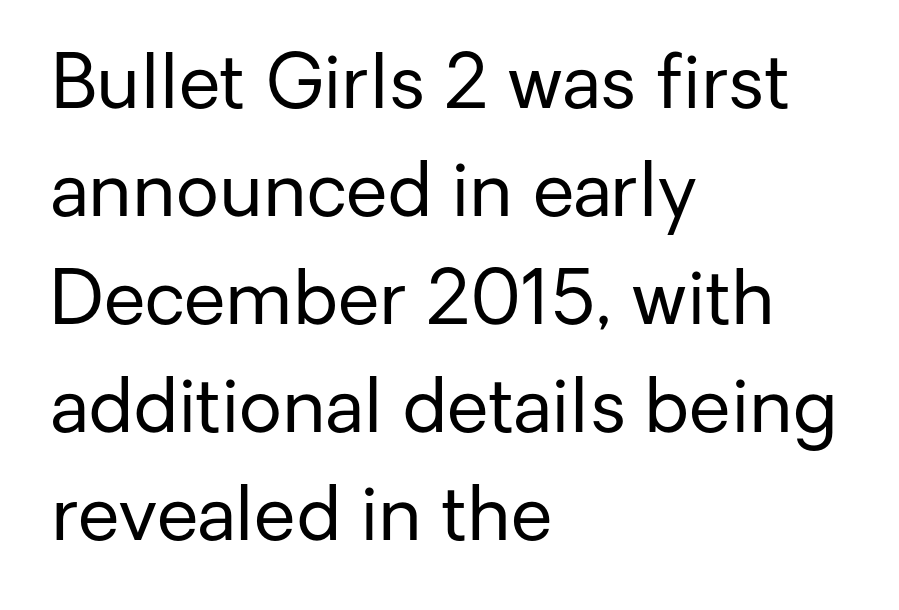
Descenders are the only things crossing below the line. Does the leading feel generous? No, just average. This sample uses a sans-serif face. This sample uses plain, unmodified letter spacing. Notice how the passage keeps a crisp vertical edge on the left only.
